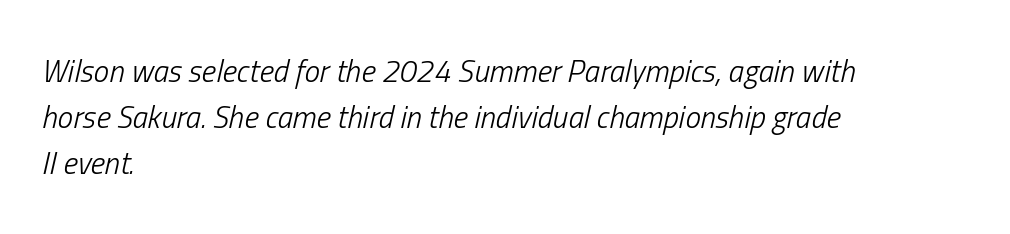
Q: Is the text bold? A: No.
Q: Is the text italic (slanted)? A: Yes, it leans right by about 13 degrees.
Q: Is the text underlined? A: No.
Q: How is the paragraph aligned? A: Left-aligned.
Q: Is the spacing between letters normal or unusually wide? A: Normal.
Q: Is the spacing between lines tight, normal or loose? A: Normal.
Q: Width (condensed, normal, or wide)? A: Condensed.
Q: Stroke contrast? A: Low.
Q: x-height? A: Medium.
Q: Monospaced? A: No.
